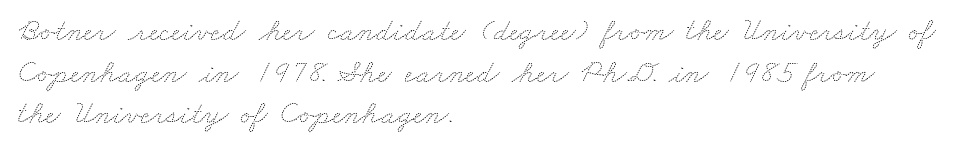
The image shows 32 px thin, wide type; set left-aligned, normal line spacing (1.3x), normal letter spacing, not underlined; medium stroke contrast and a small x-height.
